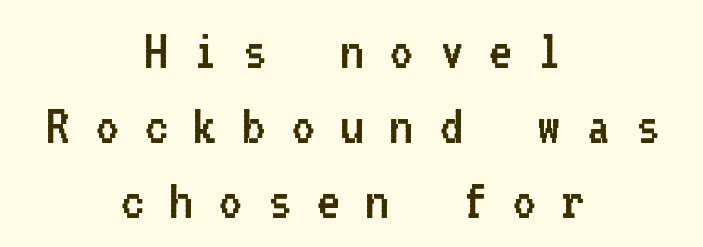
The image shows 58 px regular-weight sans-serif type, upright, monospaced; set centered, normal line spacing (1.29x), unusually wide letter spacing (+0.43 em), not underlined; low stroke contrast and a medium x-height.
